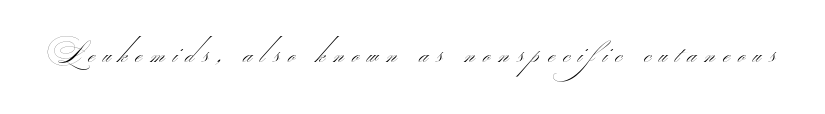
The image shows 30 px thin, wide sans-serif type; set unusually wide letter spacing (+0.28 em), not underlined; medium stroke contrast.
